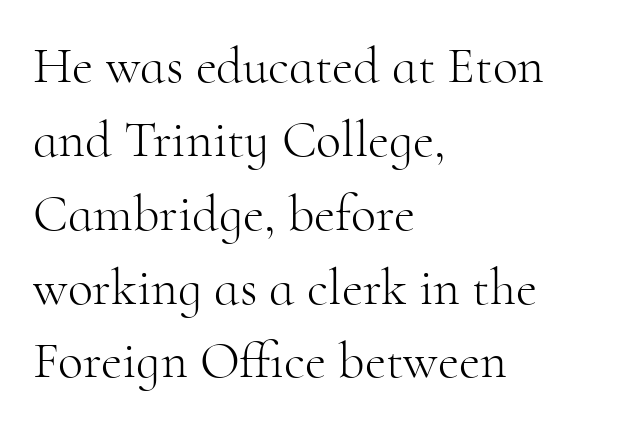
Stroke thickness stays within the range of a standard reading face or lighter. Lines of text with bare space underneath. The compositor pushed each line to the left boundary. Interline gaps are of average width in this sample. The font family rendered here belongs to the serif group.
